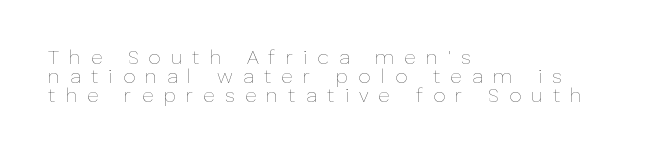
{"italic": "no", "bold": "no", "underline": "no", "align": "left", "line_spacing": "tight", "line_spacing_ratio": 0.95, "letter_spacing": "wide", "letter_spacing_em": 0.5, "glyph_px": 20}
